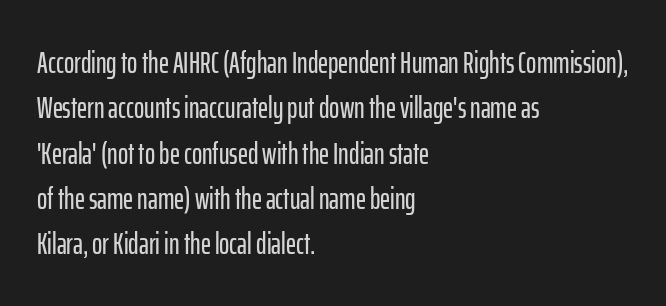
Bare-footed words on every line. Observe the ordinary spacing: letters are neighbours, not strangers. This sample is left-justified, so line endings fall wherever the words run out. Font category for this specimen: sans-serif.
